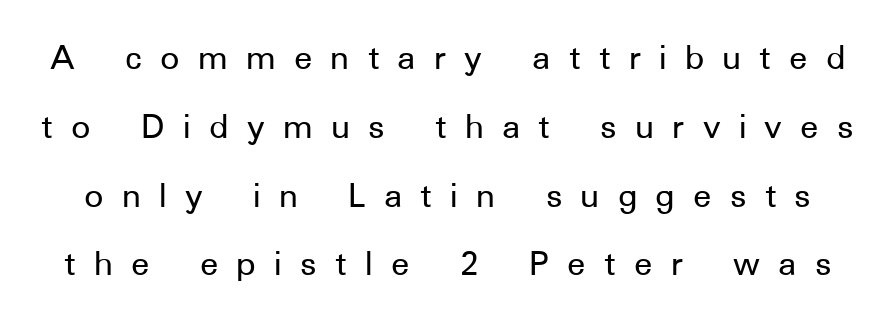
The image shows 38 px sans-serif type, upright; set line spacing 1.81x, unusually wide letter spacing (+0.48 em), not underlined; low stroke contrast and a medium x-height.
